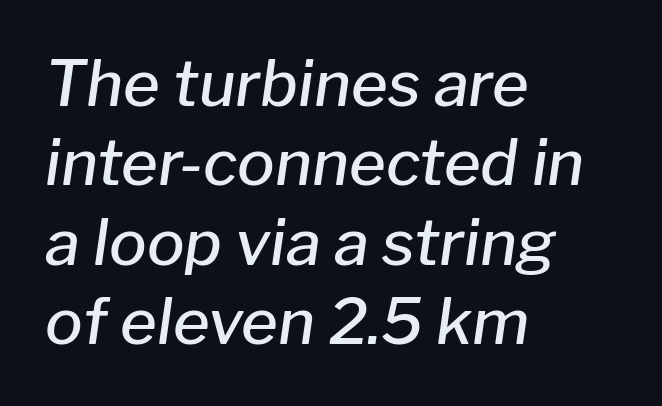
Horizontally, the lines are justified to the leading edge only. Descenders hang freely into open space. Regarding leading, the lines here are spaced in the standard way. The passage shown is semibold, sitting just below true bold.
